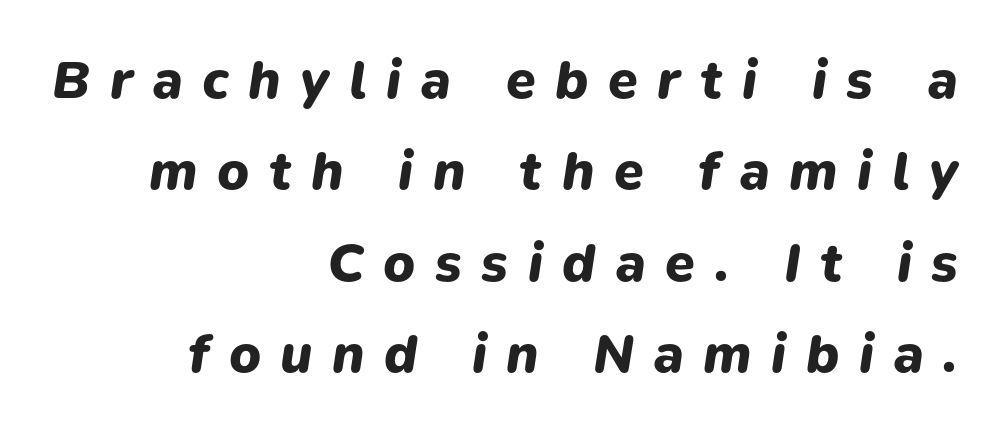
The face used here is proportionally spaced, like ordinary book or web type. Notice how descenders clear the ascenders below comfortably — that's standard leading. Spacing between characters has been opened up far beyond the box default. Italic: yes, the glyphs are oblique.
